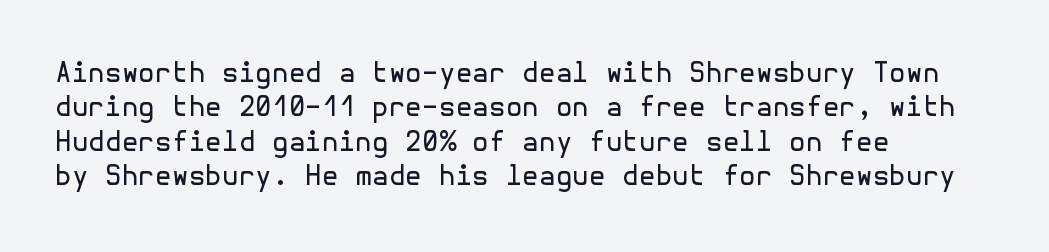
Q: Is the text bold? A: No.
Q: Is the text italic (slanted)? A: No, it is upright.
Q: Is the text underlined? A: No.
Q: How is the paragraph aligned? A: Left-aligned.
Q: Is the spacing between letters normal or unusually wide? A: Normal.
Q: Is the spacing between lines tight, normal or loose? A: Normal.
